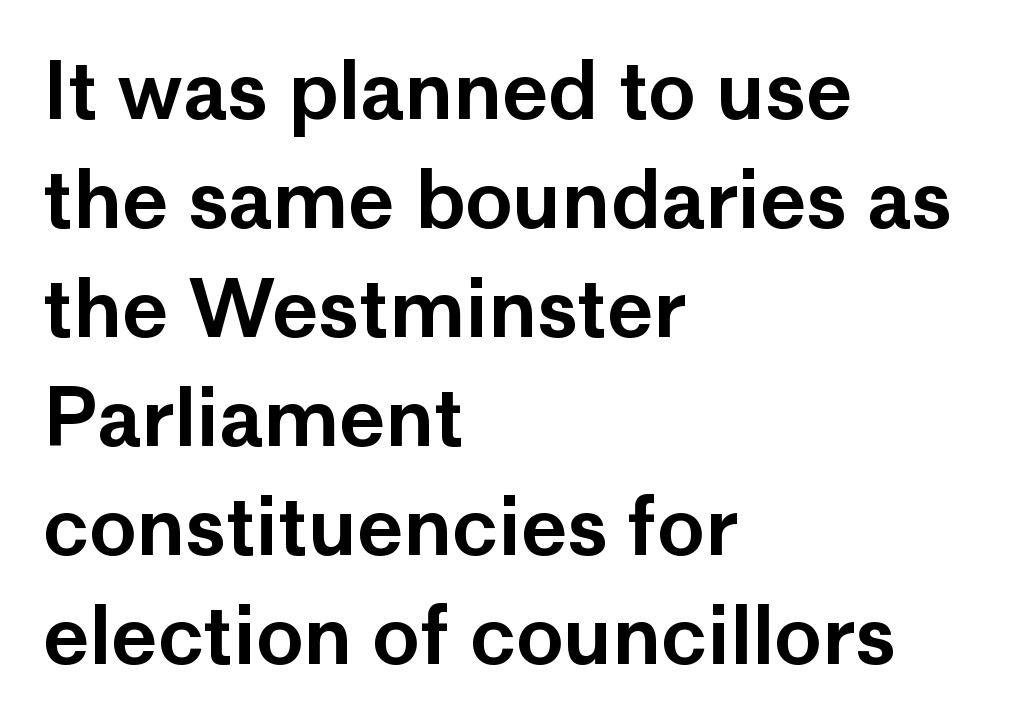
The image shows 79 px sans-serif type, upright; set left-aligned, normal line spacing (1.38x), normal letter spacing, not underlined; low stroke contrast and a medium x-height.
